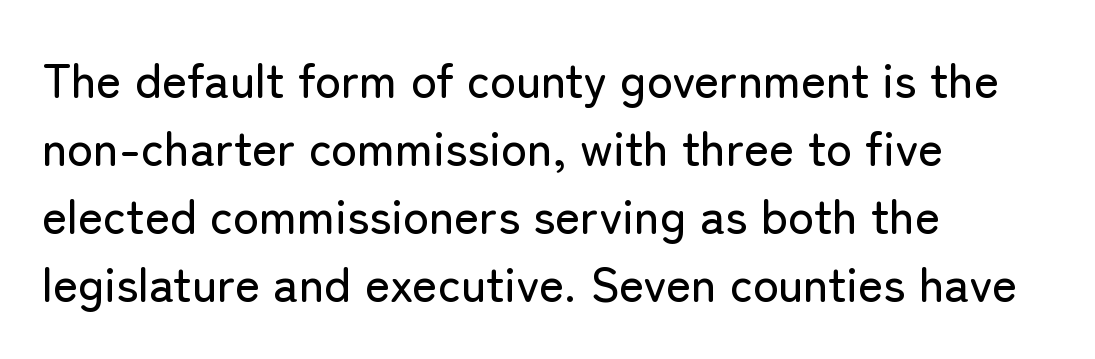
The image shows 48 px sans-serif type, upright; set left-aligned, normal line spacing (1.42x), normal letter spacing, not underlined; low stroke contrast and a medium x-height.
